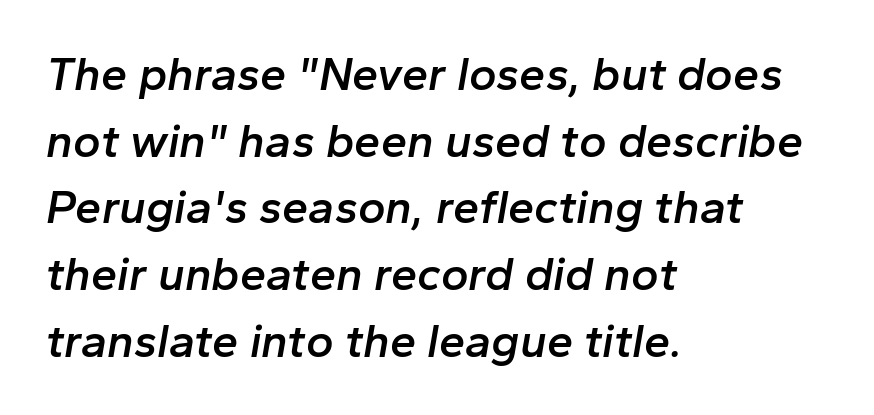
The rag falls on the right side of this text block. Regular leading. Descenders are the only things crossing below the line. A typesetter would call this proportional, since set widths differ per character.
